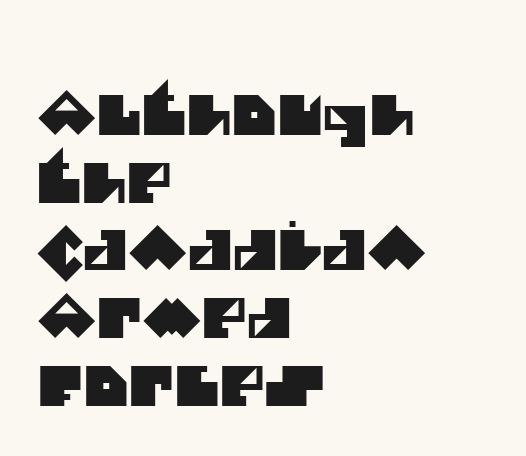
The image shows 55 px sans-serif type; set left-aligned, line spacing 1.23x, normal letter spacing, not underlined; medium stroke contrast and a large x-height.
